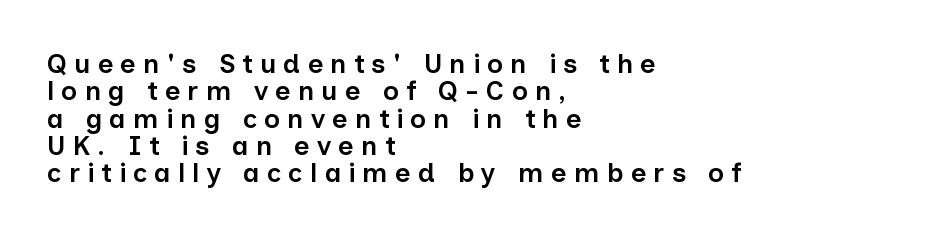
Q: Is the text bold? A: Semi-bold.
Q: Is the text italic (slanted)? A: No, it is upright.
Q: Is the text underlined? A: No.
Q: How is the paragraph aligned? A: Left-aligned.
Q: Is the spacing between letters normal or unusually wide? A: Unusually wide.
Q: Is the spacing between lines tight, normal or loose? A: Tight.
